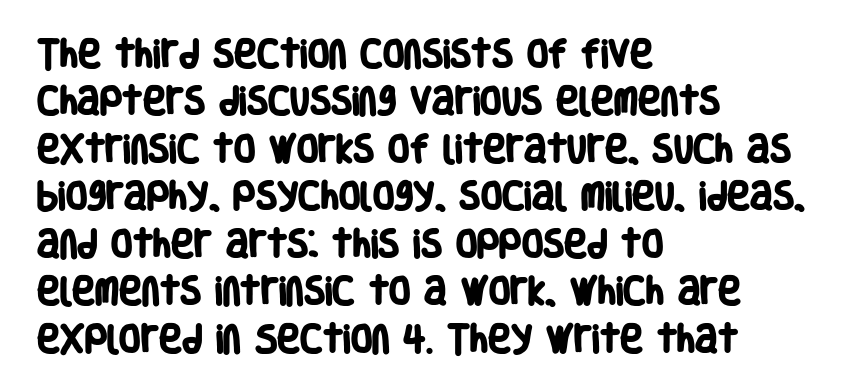
{"serif": "no", "bold": "yes", "weight": "heavy", "width": "condensed", "stroke_contrast": "low", "x_height": "large", "monospaced": "no", "underline": "no", "align": "left", "line_spacing": "normal", "line_spacing_ratio": 1.53, "letter_spacing": "normal", "letter_spacing_em": 0.0, "glyph_px": 31}
